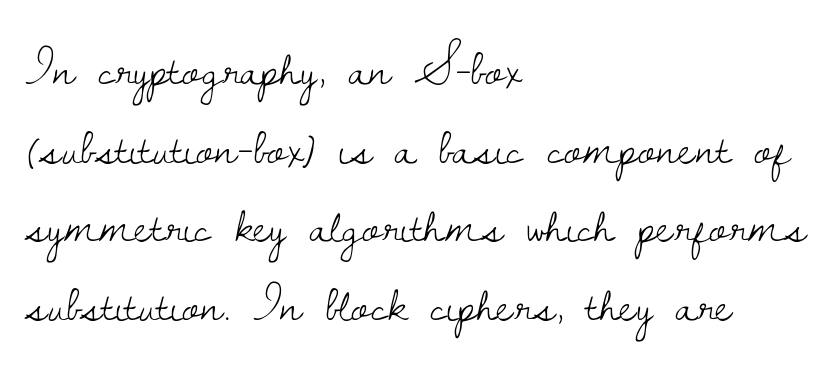
The image shows 52 px light serif type; set left-aligned, normal line spacing (1.51x), normal letter spacing, not underlined; low stroke contrast and a small x-height.
